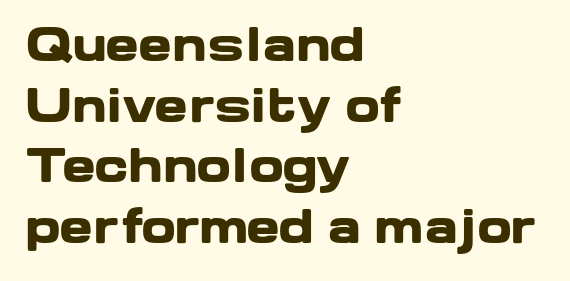
The image shows 45 px heavy, wide sans-serif type, upright; set left-aligned, normal line spacing (1.35x), normal letter spacing, not underlined; low stroke contrast and a medium x-height.
